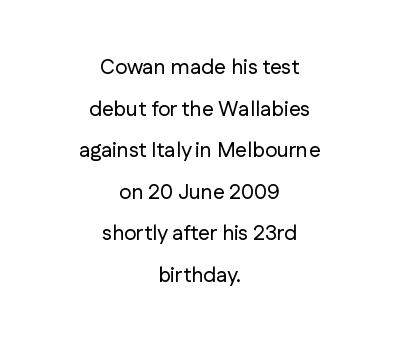
{"italic": "no", "underline": "no", "align": "center", "line_spacing": "loose", "line_spacing_ratio": 1.98, "letter_spacing": "normal", "letter_spacing_em": 0.0, "glyph_px": 21}
